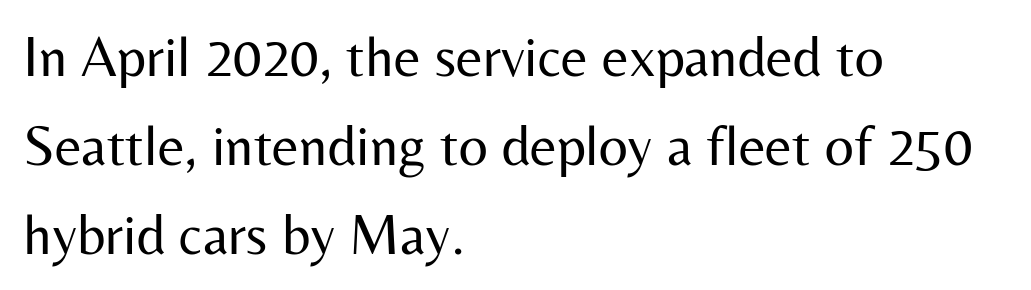
Q: Is the text bold? A: No.
Q: Is the text italic (slanted)? A: No, it is upright.
Q: Is the typeface a serif or a sans-serif typeface? A: Sans-serif.
Q: Is the text underlined? A: No.
Q: How is the paragraph aligned? A: Left-aligned.
Q: Is the spacing between letters normal or unusually wide? A: Normal.
Q: Is the spacing between lines tight, normal or loose? A: Normal.
Q: Width (condensed, normal, or wide)? A: Normal.
Q: Stroke contrast? A: Medium.
Q: x-height? A: Medium.
Q: Monospaced? A: No.
